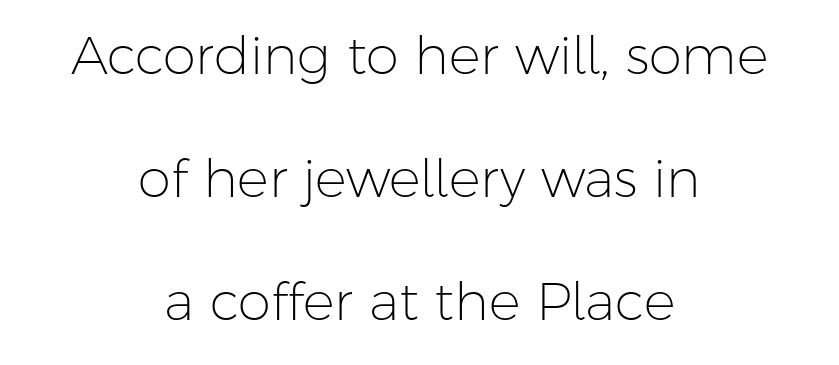
The whitespace from short lines is split evenly between both sides. Look at the tracking — it's just the regular setting, nothing added. The passage shown is typed in a proportional face where columns would drift. The gap between lines stays unmarked.
